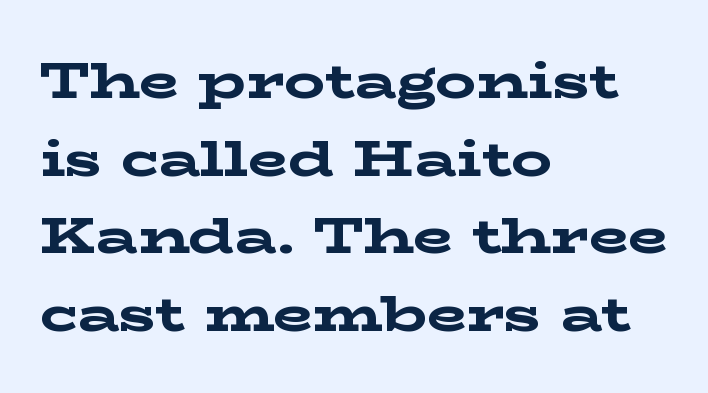
{"serif": "yes", "italic": "no", "bold": "yes", "weight": "bold", "width": "wide", "stroke_contrast": "low", "x_height": "medium", "monospaced": "no", "underline": "no", "align": "left", "line_spacing": "normal", "line_spacing_ratio": 1.52, "letter_spacing": "normal", "letter_spacing_em": 0.0, "glyph_px": 51}
